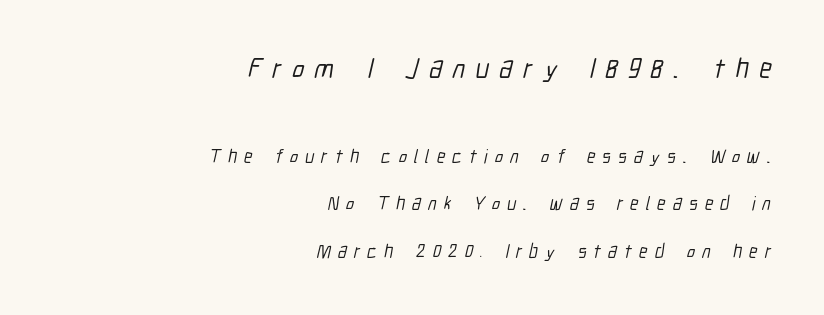
The image shows 28 px condensed sans-serif type; set right-aligned, loose line spacing (2.49x), unusually wide letter spacing (+0.37 em), not underlined; the first (top) block is 1.47x larger; low stroke contrast and a medium x-height.
